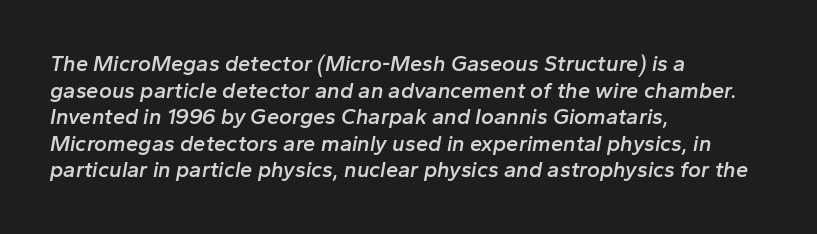
The image shows 22 px text type, italic (leaning right); set left-aligned, line spacing 1.21x, normal letter spacing, not underlined.
